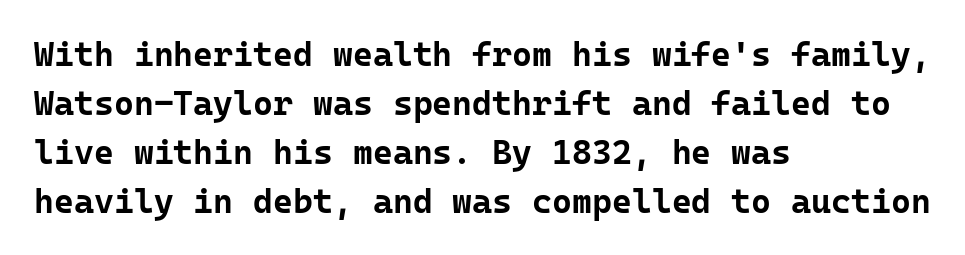
The image shows 34 px bold sans-serif type, upright, monospaced; set left-aligned, normal line spacing (1.44x), normal letter spacing, not underlined; low stroke contrast and a medium x-height.
